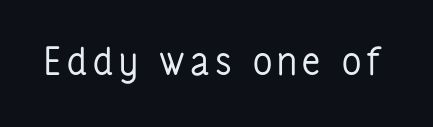
Q: Is the text bold? A: No.
Q: Is the text italic (slanted)? A: No, it is upright.
Q: Is the typeface a serif or a sans-serif typeface? A: Sans-serif.
Q: Is the text underlined? A: No.
Q: Width (condensed, normal, or wide)? A: Condensed.
Q: Stroke contrast? A: Low.
Q: x-height? A: Medium.
Q: Monospaced? A: No.
